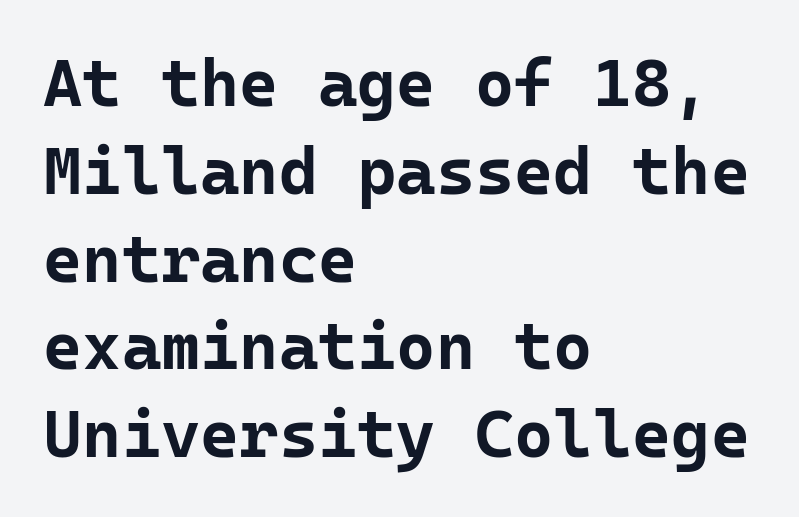
{"serif": "no", "italic": "no", "bold": "yes", "weight": "bold", "width": "normal", "stroke_contrast": "low", "x_height": "medium", "monospaced": "yes", "underline": "no", "align": "left", "line_spacing": "normal", "line_spacing_ratio": 1.31, "letter_spacing": "normal", "letter_spacing_em": 0.0, "glyph_px": 67}
